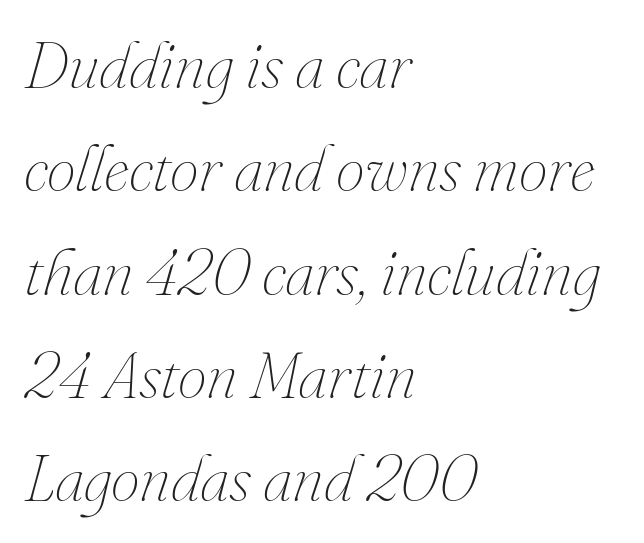
The image shows 65 px thin type, italic (leaning right); set left-aligned, normal line spacing (1.59x), normal letter spacing, not underlined; medium stroke contrast and a small x-height.
